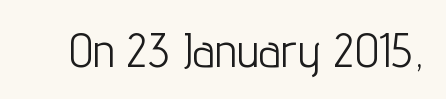
{"serif": "no", "italic": "no", "bold": "no", "weight": "light", "width": "condensed", "stroke_contrast": "low", "x_height": "medium", "monospaced": "no", "underline": "no", "letter_spacing": "normal", "letter_spacing_em": 0.0, "glyph_px": 48}
